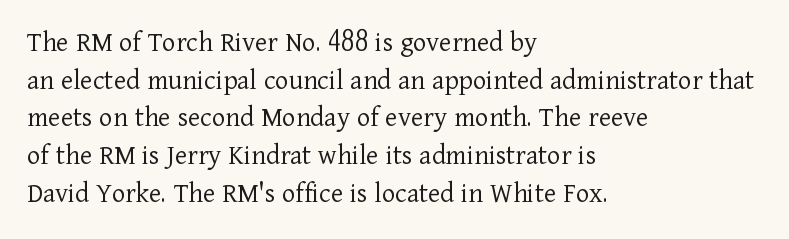
{"serif": "yes", "italic": "no", "bold": "no", "weight": "light", "width": "normal", "stroke_contrast": "low", "x_height": "medium", "monospaced": "no", "underline": "no", "align": "left", "line_spacing": "normal", "line_spacing_ratio": 1.3, "letter_spacing": "normal", "letter_spacing_em": 0.0, "glyph_px": 29}
